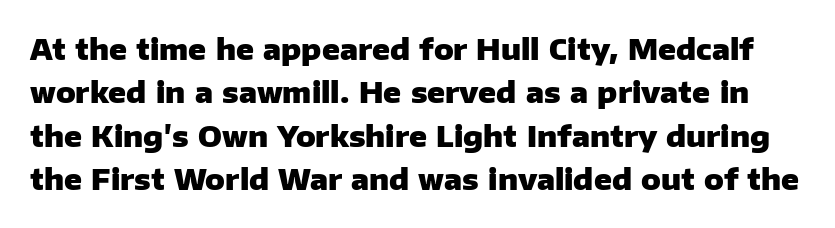
The font family rendered here belongs to the sans-serif group. These lines keep a tight, regular rhythm from letter to letter. The type sits square on the baseline with zero lean. Leading: standard.
